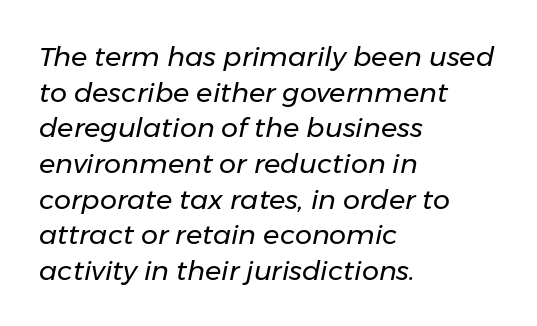
The image shows 27 px text type, italic (leaning right); set left-aligned, normal line spacing (1.32x), normal letter spacing, not underlined.
